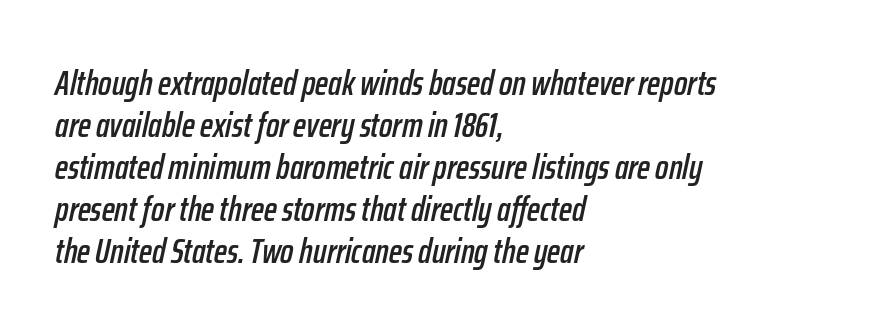
The image shows 35 px condensed type, italic (leaning right); set left-aligned, line spacing 1.2x, normal letter spacing, not underlined; low stroke contrast and a medium x-height.
